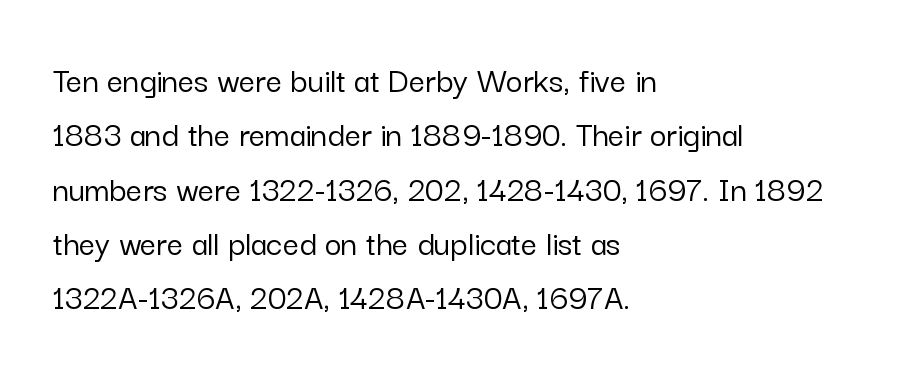
The image shows 36 px sans-serif type, upright; set left-aligned, normal line spacing (1.51x), normal letter spacing, not underlined; low stroke contrast and a medium x-height.
